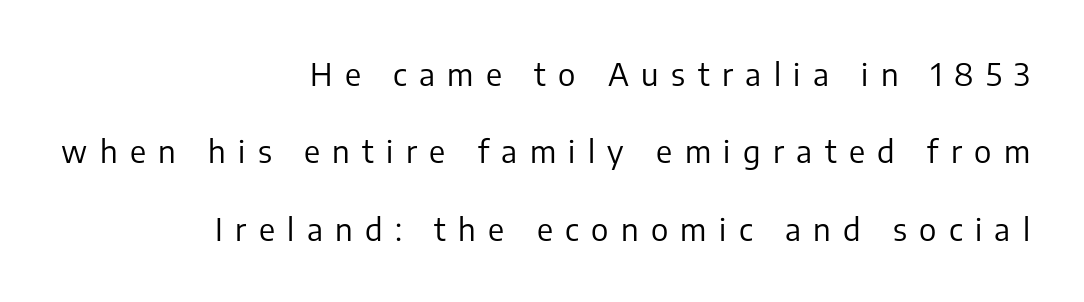
Observe the wide spacing: letters keep a clear distance from each other. Stem width sits at or under what a default text font uses. Check where the strokes stop: nothing finishes them off — pure sans. All the whitespace from short lines collects on the left. These lines are rendered in a variable-pitch font.
